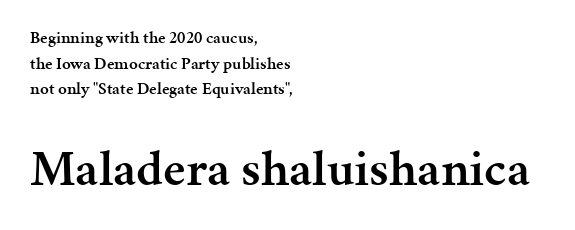
{"serif": "yes", "italic": "no", "bold": "semi", "weight": "semibold", "width": "normal", "stroke_contrast": "medium", "x_height": "medium", "monospaced": "no", "underline": "no", "align": "left", "line_spacing": "normal", "line_spacing_ratio": 1.51, "letter_spacing": "normal", "letter_spacing_em": 0.0, "larger_block": "second", "size_ratio": 3.0, "glyph_px": 51}
